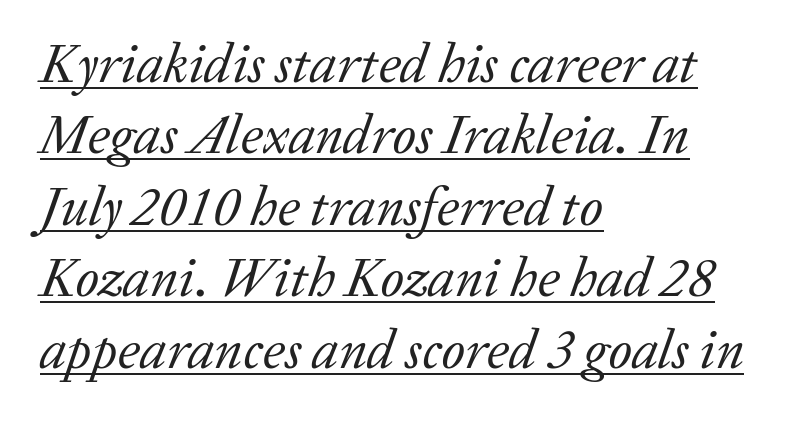
{"serif": "yes", "italic": "yes", "lean": "right", "slant_degrees": 20, "bold": "no", "weight": "regular", "width": "normal", "stroke_contrast": "low", "x_height": "medium", "monospaced": "no", "underline": "yes", "align": "left", "line_spacing": "normal", "line_spacing_ratio": 1.3, "letter_spacing": "normal", "letter_spacing_em": 0.0, "glyph_px": 55}
